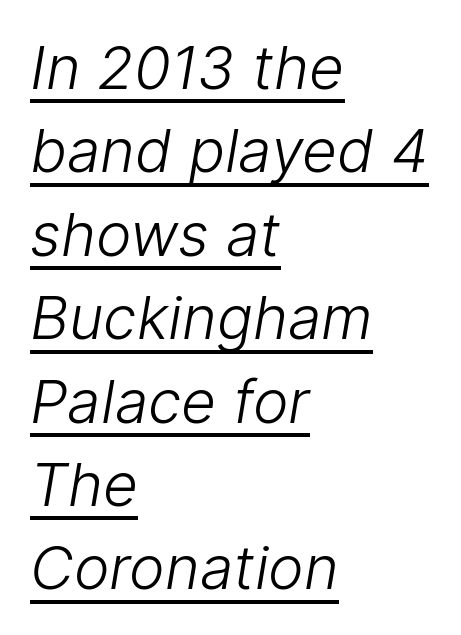
This sample has the flowing, uneven cadence of proportional lettering. This rendering leaves character spacing at its baseline value. Does the type have serifs? No, each stem ends abruptly. The line-height multiplier appears to be the usual default. Does the copy run flush right? No — it runs flush left. Weight: in the light-to-regular range.
